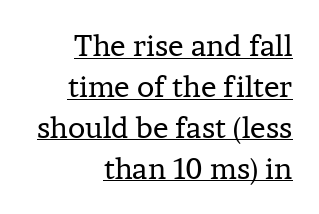
The image shows 29 px regular-weight serif type, upright; set right-aligned, normal line spacing (1.41x), normal letter spacing, underlined; low stroke contrast and a medium x-height.
